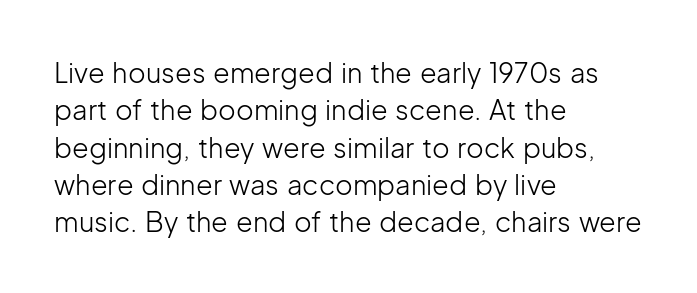
Q: Is the text bold? A: No.
Q: Is the text italic (slanted)? A: No, it is upright.
Q: Is the text underlined? A: No.
Q: How is the paragraph aligned? A: Left-aligned.
Q: Is the spacing between letters normal or unusually wide? A: Normal.
Q: Is the spacing between lines tight, normal or loose? A: Normal.
